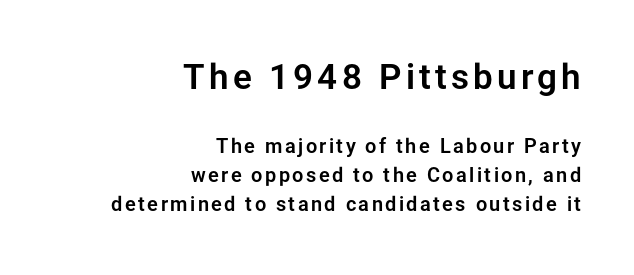
Q: Is the text italic (slanted)? A: No, it is upright.
Q: Is the typeface a serif or a sans-serif typeface? A: Sans-serif.
Q: Is the text underlined? A: No.
Q: How is the paragraph aligned? A: Right-aligned.
Q: Is the spacing between lines tight, normal or loose? A: Normal.
Q: Which block of text is set in a larger size, the first (top) or the second (bottom)? A: The first (top) one.
Q: Width (condensed, normal, or wide)? A: Normal.
Q: Stroke contrast? A: Low.
Q: x-height? A: Medium.
Q: Monospaced? A: No.
